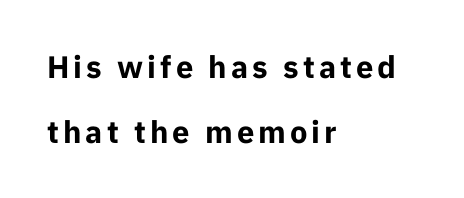
{"serif": "no", "italic": "no", "bold": "yes", "weight": "bold", "width": "normal", "stroke_contrast": "low", "x_height": "medium", "monospaced": "no", "underline": "no", "align": "left", "line_spacing": "loose", "line_spacing_ratio": 2.1, "glyph_px": 31}
